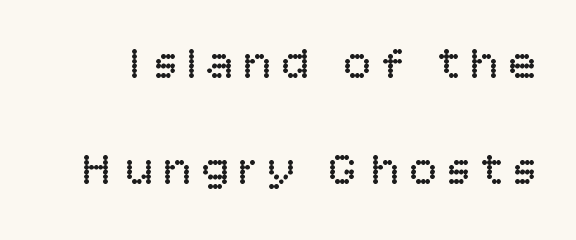
These lines are composed in type without serifs. Quick note: not italic, upright. Airy leading. Heft: none added — not bold. You could not count columns in this text — the font is proportionally spaced. Words float on clear page, feet unadorned.
